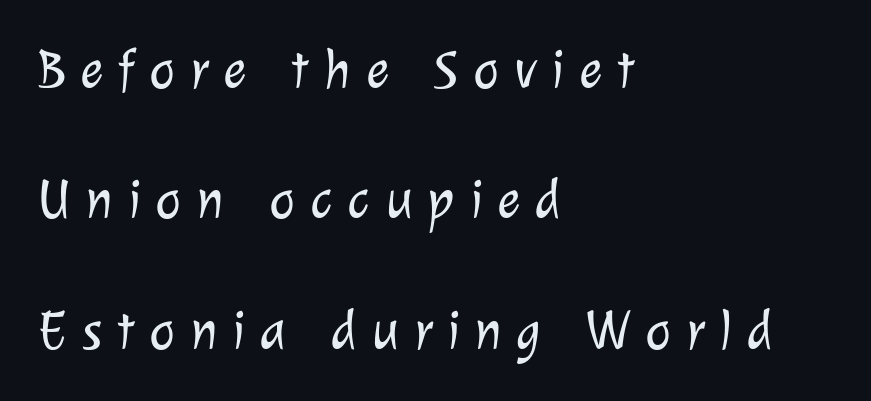
Q: Is the text bold? A: No.
Q: Is the typeface a serif or a sans-serif typeface? A: Sans-serif.
Q: Is the text underlined? A: No.
Q: How is the paragraph aligned? A: Left-aligned.
Q: Is the spacing between letters normal or unusually wide? A: Unusually wide.
Q: Is the spacing between lines tight, normal or loose? A: Loose.
Q: Width (condensed, normal, or wide)? A: Normal.
Q: Stroke contrast? A: Low.
Q: x-height? A: Medium.
Q: Monospaced? A: No.
